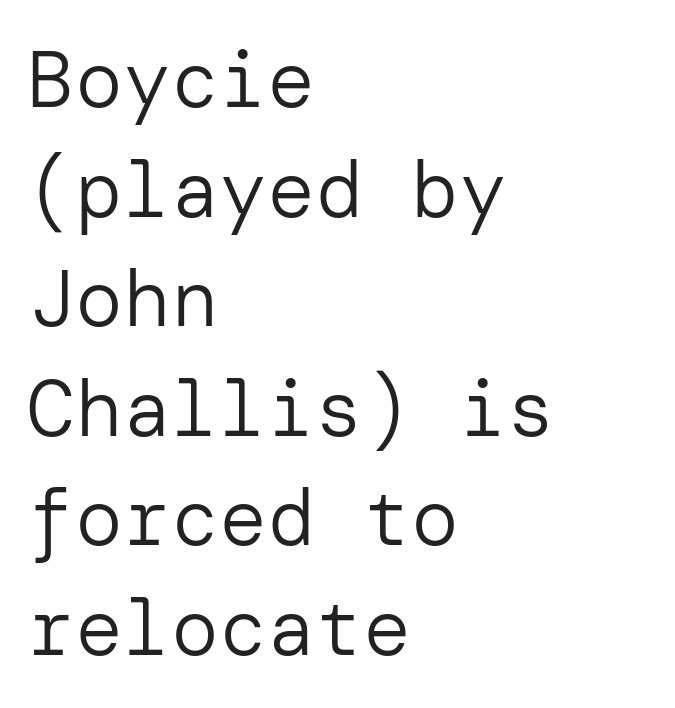
{"serif": "no", "italic": "no", "bold": "no", "weight": "regular", "width": "normal", "stroke_contrast": "low", "x_height": "medium", "underline": "no", "align": "left", "line_spacing": "normal", "line_spacing_ratio": 1.37, "letter_spacing": "normal", "letter_spacing_em": 0.0, "glyph_px": 80}
